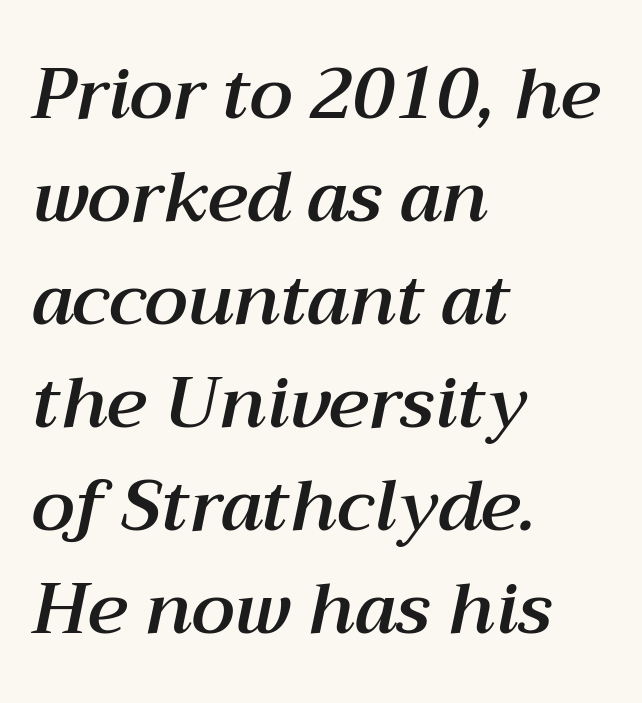
The image shows 71 px text type, italic (leaning right); set left-aligned, normal line spacing (1.45x), normal letter spacing, not underlined; medium stroke contrast and a medium x-height.
